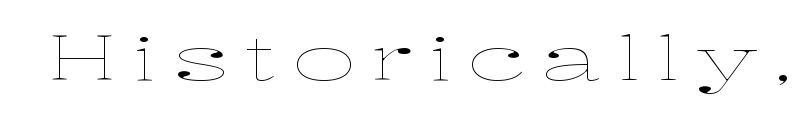
The space directly below the letters is spotless. Looks like regular typesetting: each glyph gets only the width it needs. How are the letters spaced? Widely, with obvious added tracking. Designer's note — italics off, roman on.
